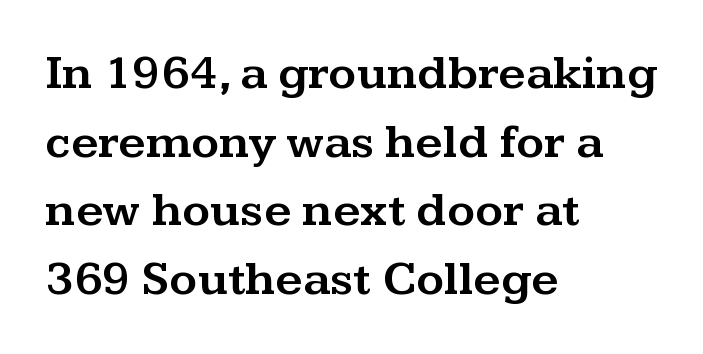
The type is set solid horizontally, with unmodified tracking. These lines are composed in type with serifs. One glance says typical: line gaps are just what's usual. Italic: no, the glyphs are upright roman. The setting favours the left margin, as ordinary paragraphs usually do.
